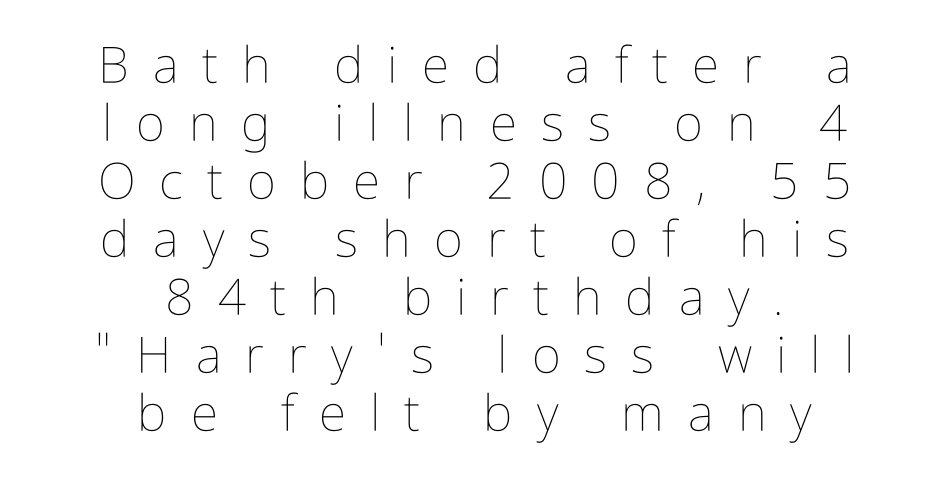
The image shows 50 px thin, condensed type, upright; set centered, line spacing 1.16x, unusually wide letter spacing (+0.48 em), not underlined; low stroke contrast and a medium x-height.
